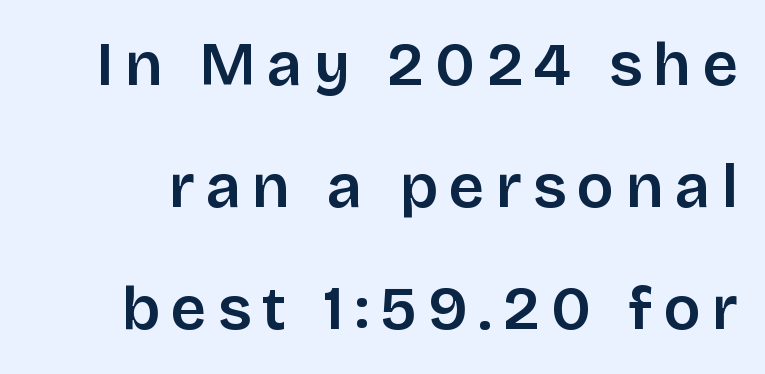
The image shows 62 px sans-serif type, upright; set loose line spacing (1.97x), not underlined; low stroke contrast and a large x-height.
